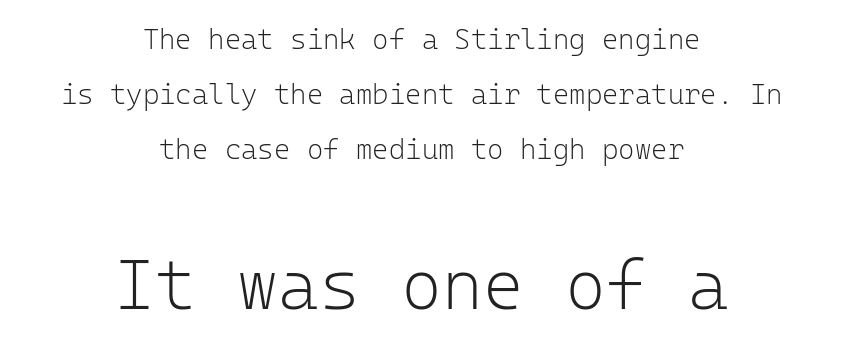
The image shows 70 px light sans-serif type, upright, monospaced; set centered, loose line spacing (1.97x), normal letter spacing, not underlined; the second (bottom) block is 2.5x larger; low stroke contrast and a medium x-height.
